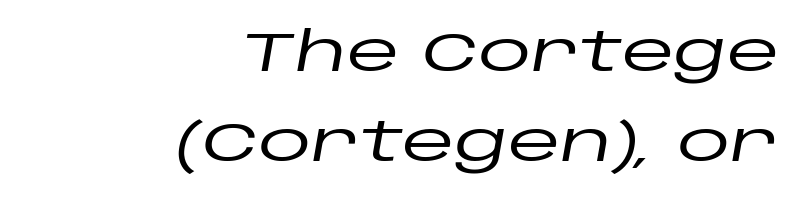
Q: Is the text italic (slanted)? A: Yes, it leans right by about 10 degrees.
Q: Is the text underlined? A: No.
Q: How is the paragraph aligned? A: Right-aligned.
Q: Is the spacing between letters normal or unusually wide? A: Normal.
Q: Is the spacing between lines tight, normal or loose? A: Normal.
Q: Width (condensed, normal, or wide)? A: Wide.
Q: Stroke contrast? A: Low.
Q: x-height? A: Large.
Q: Monospaced? A: No.
